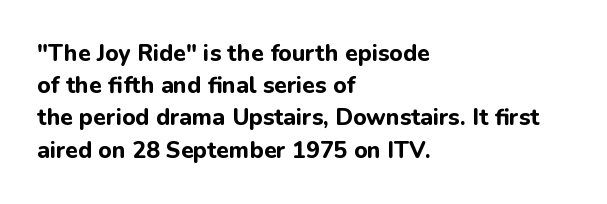
{"italic": "no", "bold": "yes", "underline": "no", "align": "left", "line_spacing": "normal", "line_spacing_ratio": 1.4, "letter_spacing": "normal", "letter_spacing_em": 0.0, "glyph_px": 23}
